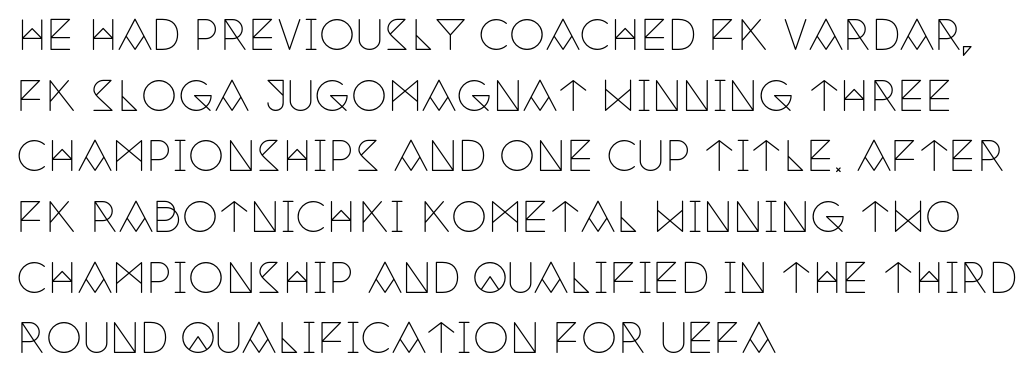
{"serif": "yes", "italic": "no", "bold": "no", "weight": "thin", "width": "condensed", "stroke_contrast": "low", "x_height": "large", "monospaced": "no", "underline": "no", "align": "left", "line_spacing": "normal", "line_spacing_ratio": 1.48, "letter_spacing": "normal", "letter_spacing_em": 0.0, "glyph_px": 41}
